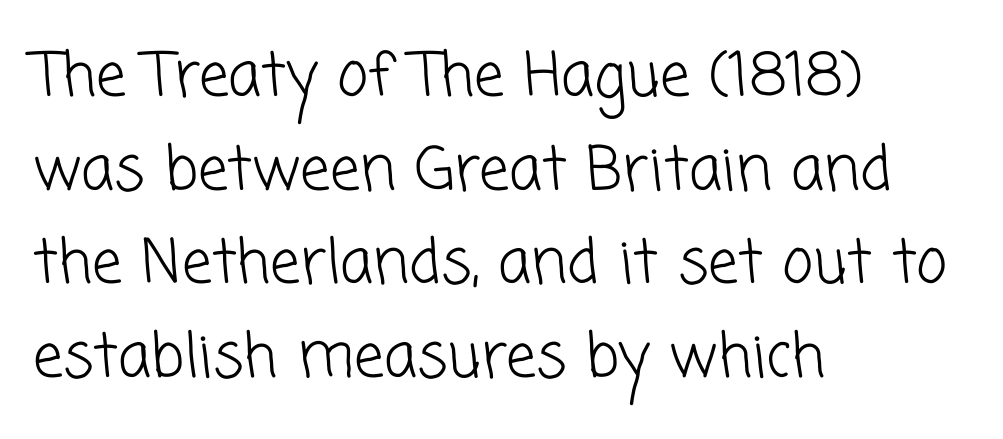
Q: Is the text bold? A: No.
Q: Is the typeface a serif or a sans-serif typeface? A: Sans-serif.
Q: Is the text underlined? A: No.
Q: How is the paragraph aligned? A: Left-aligned.
Q: Is the spacing between letters normal or unusually wide? A: Normal.
Q: Is the spacing between lines tight, normal or loose? A: Normal.
Q: Width (condensed, normal, or wide)? A: Normal.
Q: Stroke contrast? A: Low.
Q: x-height? A: Medium.
Q: Monospaced? A: No.
